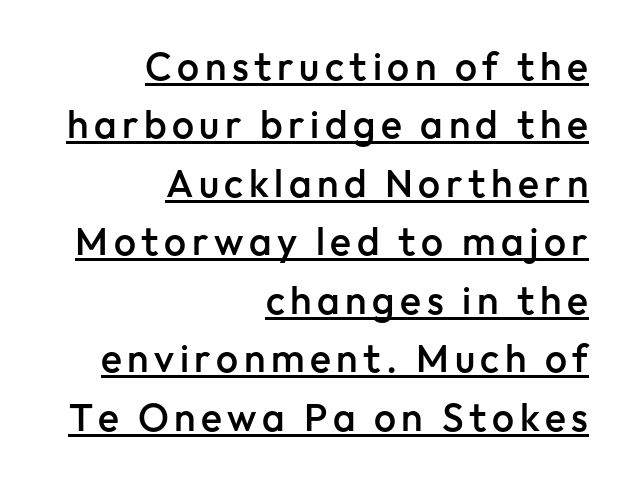
{"serif": "no", "italic": "no", "bold": "semi", "weight": "semibold", "width": "normal", "stroke_contrast": "low", "x_height": "medium", "monospaced": "no", "underline": "yes", "align": "right", "line_spacing": "normal", "line_spacing_ratio": 1.5, "glyph_px": 39}
